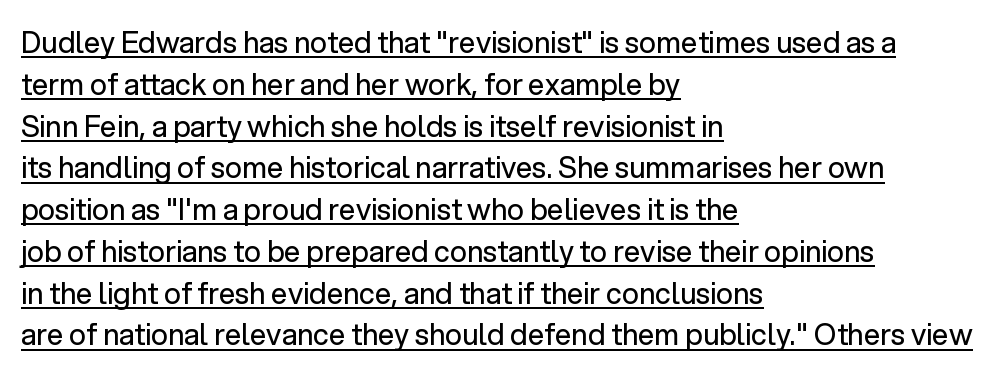
{"serif": "no", "italic": "no", "bold": "no", "weight": "regular", "width": "normal", "stroke_contrast": "low", "x_height": "medium", "monospaced": "no", "underline": "yes", "align": "left", "line_spacing": "normal", "line_spacing_ratio": 1.44, "letter_spacing": "normal", "letter_spacing_em": 0.0, "glyph_px": 29}
